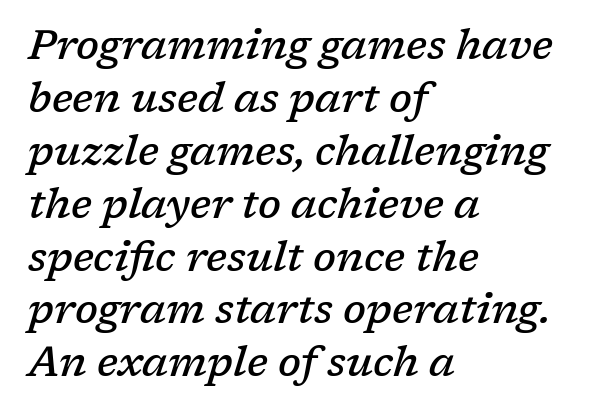
This sample is left-justified, so line endings fall wherever the words run out. In terms of weight, the rendering is demibold, just under bold. Slanted lettering throughout. Looks like regular typesetting: each glyph gets only the width it needs.
